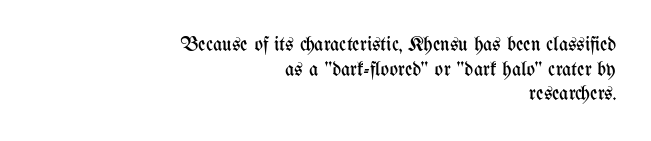
The cut favours lightness, reaching ordinary text weight at its darkest. Only glyphs here, with clear space below each row. A roman cut, with each character standing at attention. In CSS terms this would be text-align: right. The rendering keeps characters at their native spacing.
